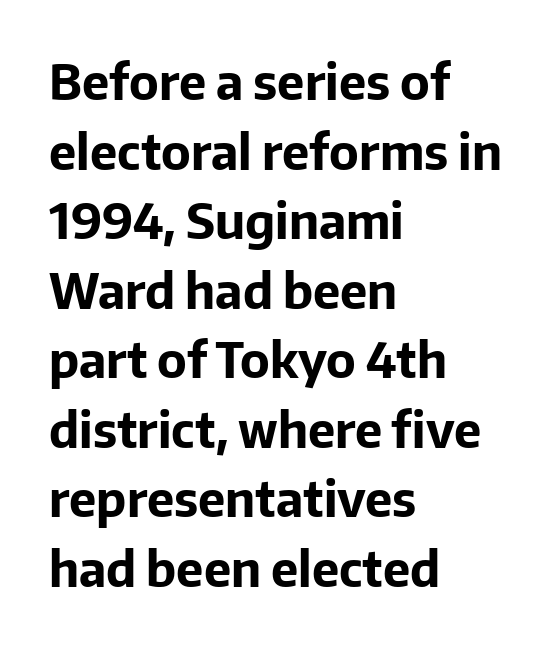
Q: Is the text bold? A: Yes.
Q: Is the text italic (slanted)? A: No, it is upright.
Q: Is the typeface a serif or a sans-serif typeface? A: Sans-serif.
Q: Is the text underlined? A: No.
Q: How is the paragraph aligned? A: Left-aligned.
Q: Is the spacing between letters normal or unusually wide? A: Normal.
Q: Is the spacing between lines tight, normal or loose? A: Normal.
Q: Width (condensed, normal, or wide)? A: Normal.
Q: Stroke contrast? A: Low.
Q: x-height? A: Medium.
Q: Monospaced? A: No.
